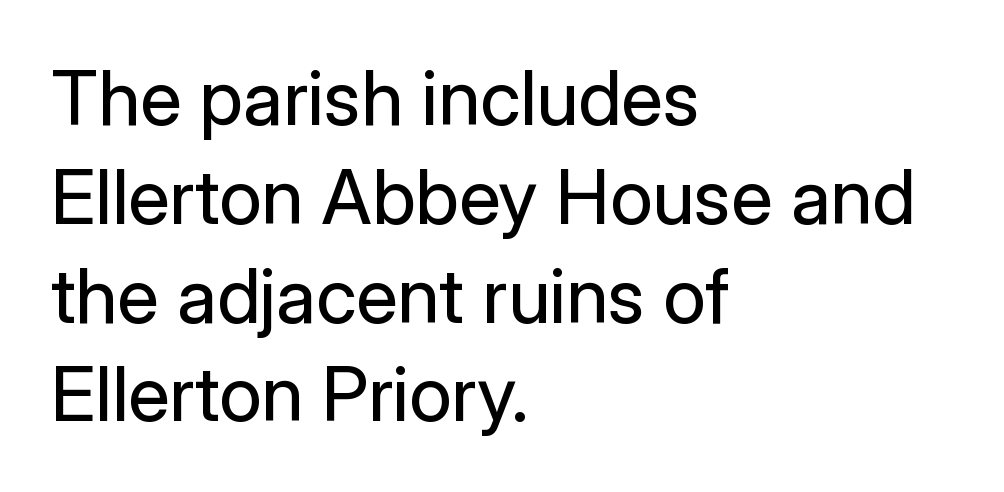
Check the space under the baseline: it is left empty. Italic: no, the glyphs are upright roman. If you measured baseline to baseline, you'd find a middling distance. Think of a printed novel: that variable character pitch is what you see here. Compared with a typical body face, this is equally light or lighter still.
